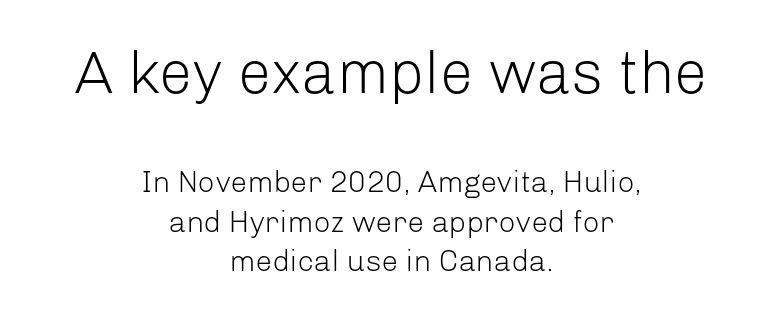
{"serif": "no", "italic": "no", "bold": "no", "weight": "light", "width": "normal", "stroke_contrast": "low", "x_height": "medium", "monospaced": "no", "underline": "no", "align": "center", "line_spacing": "normal", "line_spacing_ratio": 1.32, "letter_spacing": "normal", "letter_spacing_em": 0.0, "larger_block": "first", "size_ratio": 2.0, "glyph_px": 60}
